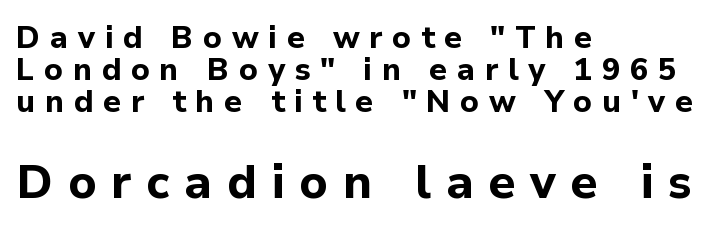
The image shows 47 px bold sans-serif type, upright; set left-aligned, tight line spacing (1.04x), unusually wide letter spacing (+0.31 em), not underlined; the second (bottom) block is 1.52x larger; low stroke contrast and a medium x-height.
